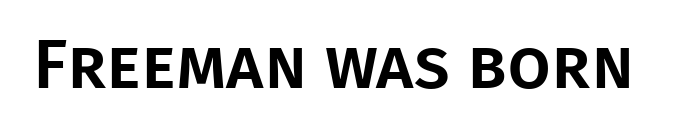
{"serif": "no", "italic": "no", "width": "normal", "stroke_contrast": "low", "x_height": "large", "monospaced": "no", "underline": "no", "letter_spacing": "normal", "letter_spacing_em": 0.0, "glyph_px": 70}
